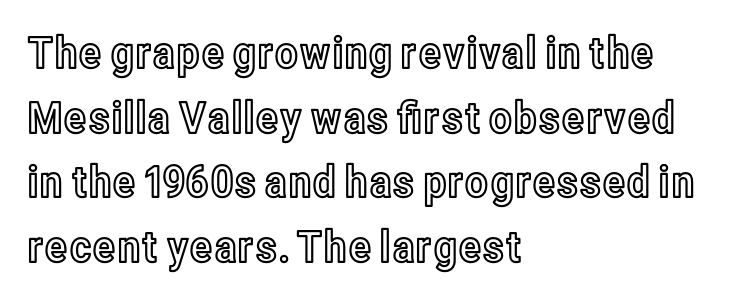
The image shows 44 px condensed type, upright; set left-aligned, normal line spacing (1.47x), normal letter spacing, not underlined; a medium x-height.
